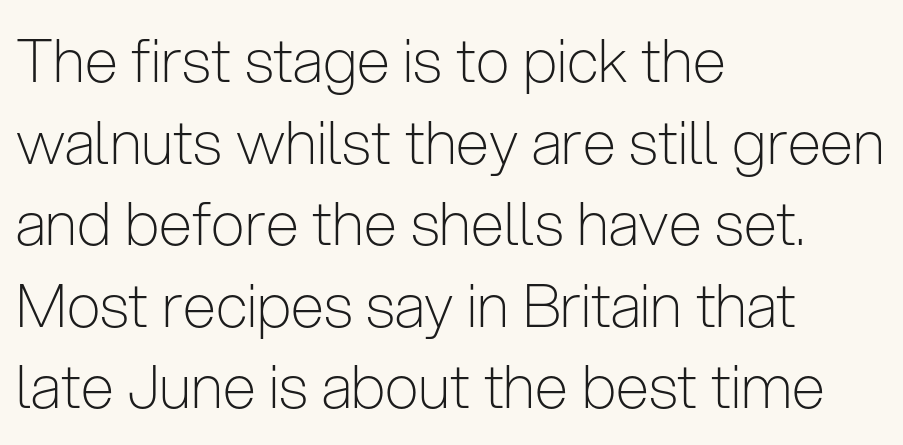
{"serif": "no", "italic": "no", "bold": "no", "weight": "light", "width": "condensed", "stroke_contrast": "low", "x_height": "medium", "monospaced": "no", "underline": "no", "align": "left", "line_spacing": "normal", "line_spacing_ratio": 1.36, "letter_spacing": "normal", "letter_spacing_em": 0.0, "glyph_px": 60}
